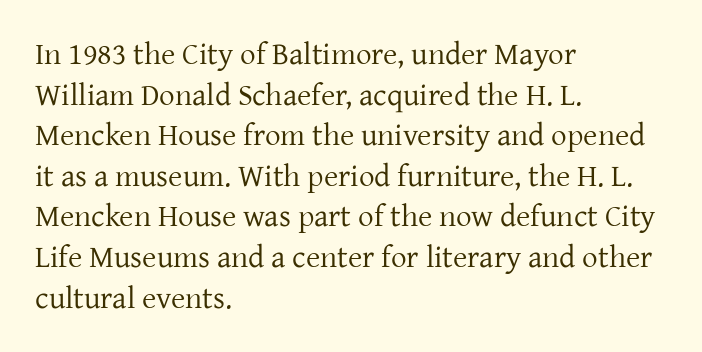
Q: Is the text bold? A: No.
Q: Is the text italic (slanted)? A: No, it is upright.
Q: Is the typeface a serif or a sans-serif typeface? A: Serif.
Q: Is the text underlined? A: No.
Q: How is the paragraph aligned? A: Left-aligned.
Q: Is the spacing between letters normal or unusually wide? A: Normal.
Q: Is the spacing between lines tight, normal or loose? A: Normal.
Q: Width (condensed, normal, or wide)? A: Normal.
Q: Stroke contrast? A: Low.
Q: x-height? A: Medium.
Q: Monospaced? A: No.
